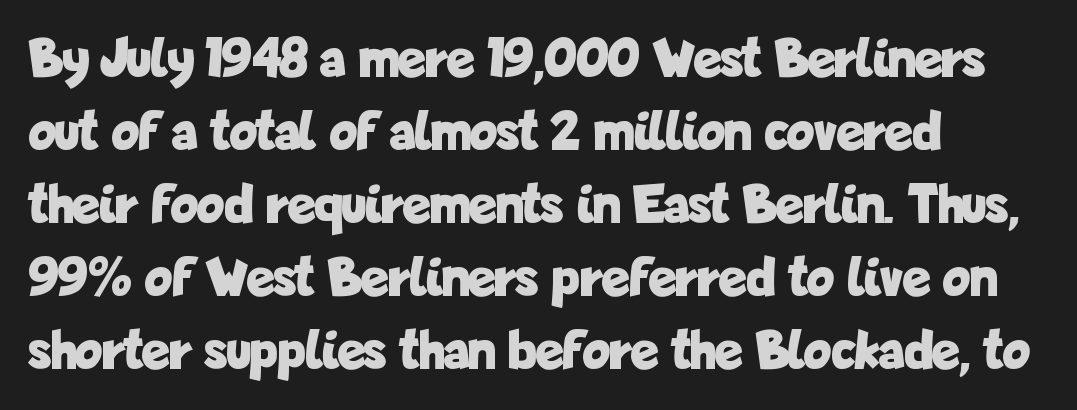
Look at the stroke-to-counter ratio: heavy, a bold. The face used here is proportionally spaced, like ordinary book or web type. The rendering anchors every line to the left-hand side. You can tell from the bare stems that sans-serif type was used.
